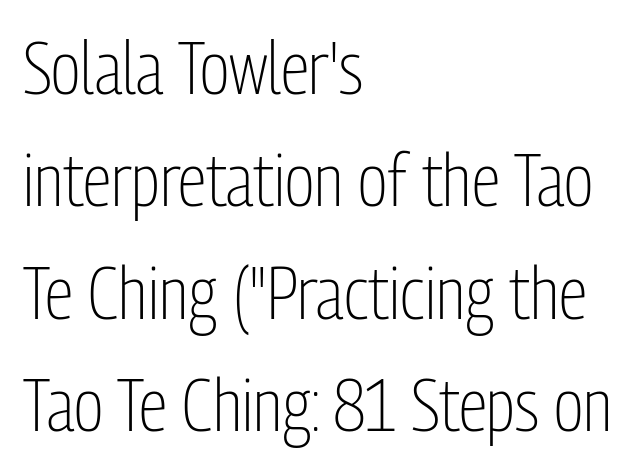
Q: Is the text bold? A: No.
Q: Is the text italic (slanted)? A: No, it is upright.
Q: Is the typeface a serif or a sans-serif typeface? A: Sans-serif.
Q: Is the text underlined? A: No.
Q: How is the paragraph aligned? A: Left-aligned.
Q: Is the spacing between letters normal or unusually wide? A: Normal.
Q: Is the spacing between lines tight, normal or loose? A: Normal.
Q: Width (condensed, normal, or wide)? A: Condensed.
Q: Stroke contrast? A: Low.
Q: x-height? A: Medium.
Q: Monospaced? A: No.
